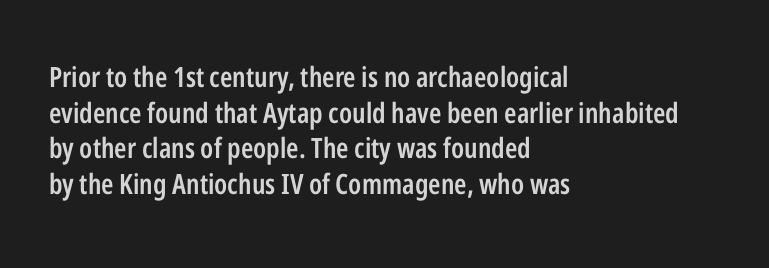
Glance below the letters and you will spot only blank space. Alignment: flush left. The typesetting leans somewhat heavy: a semibold. Typographically, this falls in the sans-serif category.
